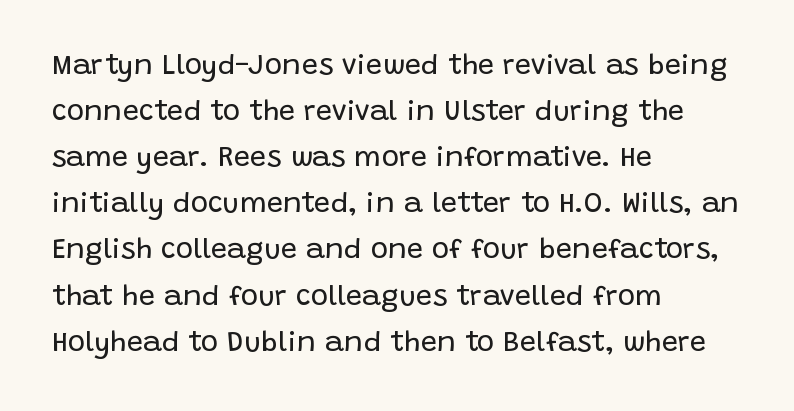
Q: Is the text bold? A: No.
Q: Is the text italic (slanted)? A: No, it is upright.
Q: Is the typeface a serif or a sans-serif typeface? A: Sans-serif.
Q: Is the text underlined? A: No.
Q: How is the paragraph aligned? A: Left-aligned.
Q: Is the spacing between letters normal or unusually wide? A: Normal.
Q: Is the spacing between lines tight, normal or loose? A: Normal.
Q: Width (condensed, normal, or wide)? A: Normal.
Q: Stroke contrast? A: Low.
Q: x-height? A: Large.
Q: Monospaced? A: No.
